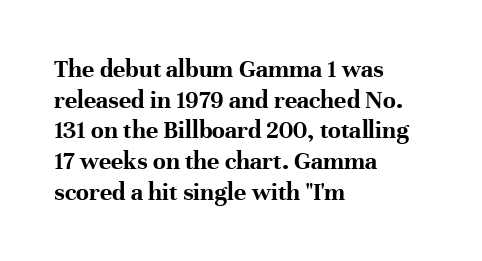
The image shows 26 px bold type, upright; set left-aligned, line spacing 1.18x, normal letter spacing, not underlined.
